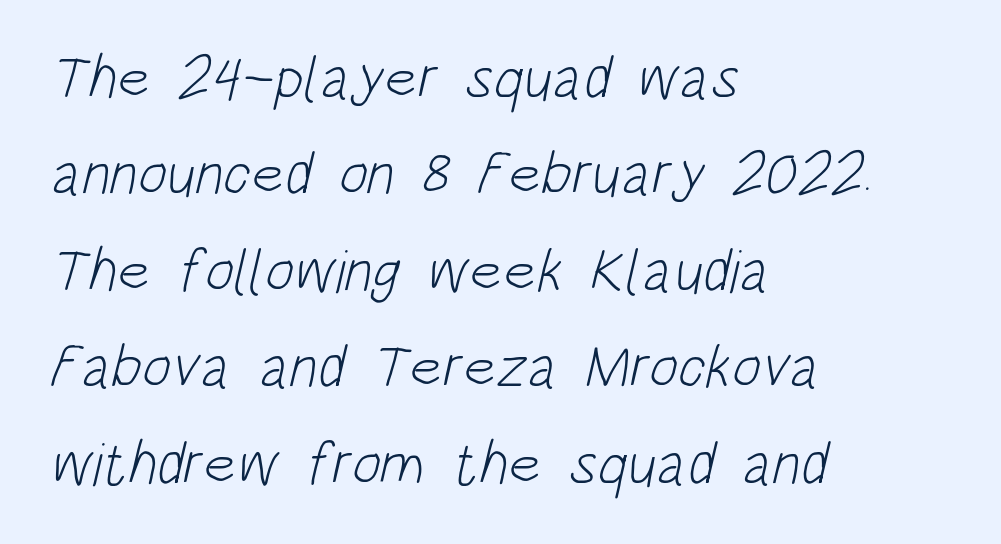
Q: Is the text bold? A: No.
Q: Is the typeface a serif or a sans-serif typeface? A: Sans-serif.
Q: Is the text underlined? A: No.
Q: How is the paragraph aligned? A: Left-aligned.
Q: Is the spacing between letters normal or unusually wide? A: Normal.
Q: Is the spacing between lines tight, normal or loose? A: Normal.
Q: Width (condensed, normal, or wide)? A: Condensed.
Q: Stroke contrast? A: Low.
Q: x-height? A: Large.
Q: Monospaced? A: No.
